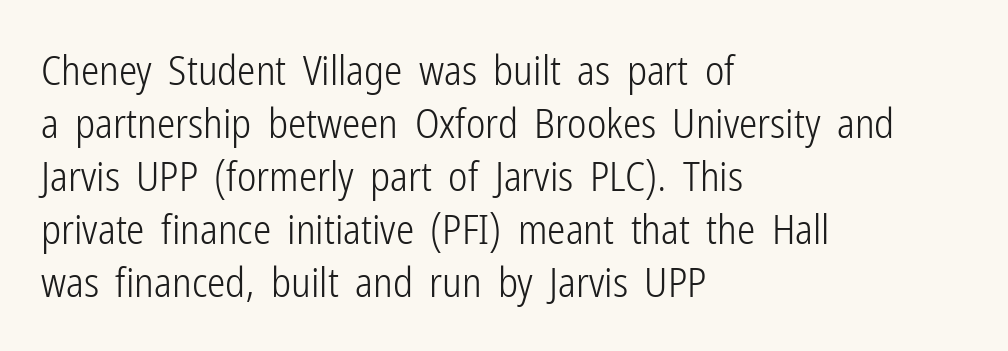
No word sits above an underline. Whoever set this chose a conventional vertical rhythm. The weight tops out at a normal text grade. Note the varied advance widths — an 'i' is clearly narrower than an 'm'. Which margin do the lines hug? The left one — the right edge is uneven.
